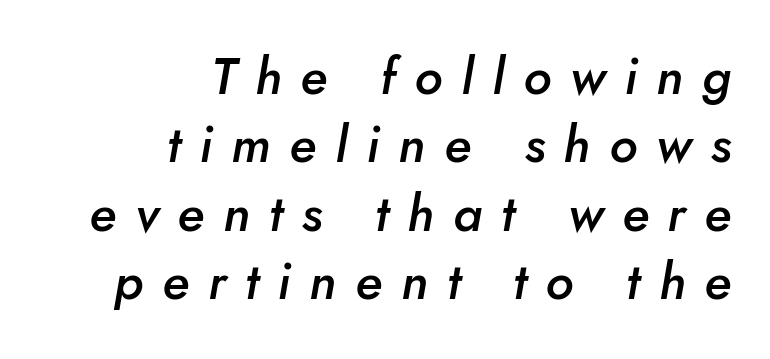
Q: Is the text bold? A: Semi-bold.
Q: Is the text italic (slanted)? A: Yes, it leans right by about 10 degrees.
Q: Is the text underlined? A: No.
Q: How is the paragraph aligned? A: Right-aligned.
Q: Is the spacing between letters normal or unusually wide? A: Unusually wide.
Q: Is the spacing between lines tight, normal or loose? A: Normal.
Q: Width (condensed, normal, or wide)? A: Normal.
Q: Stroke contrast? A: Low.
Q: x-height? A: Small.
Q: Monospaced? A: No.
